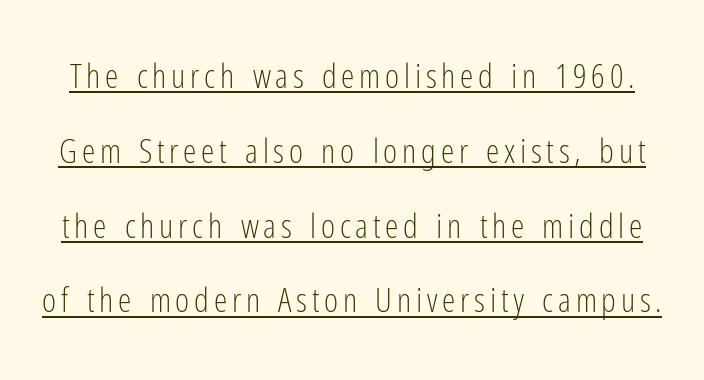
Italic? Not at all — the glyphs are vertical. A typesetter would call this proportional, since set widths differ per character. This sample uses a sans-serif face. This rendering features underlined lettering. The weight tops out at a normal text grade.
